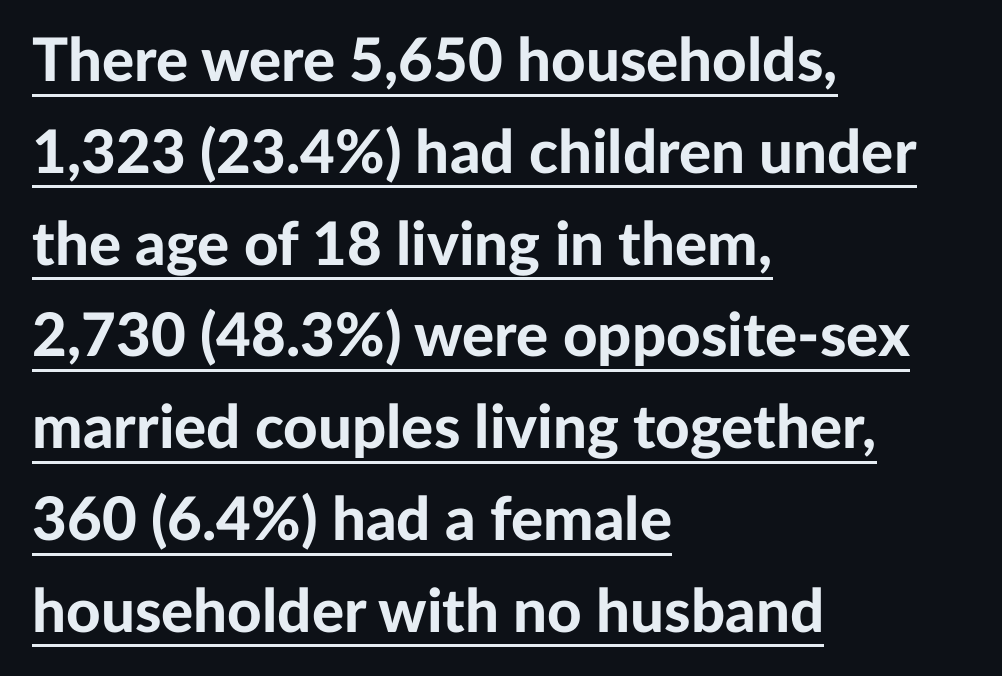
The image shows 60 px bold sans-serif type, upright; set left-aligned, normal line spacing (1.53x), normal letter spacing, underlined; low stroke contrast and a medium x-height.
